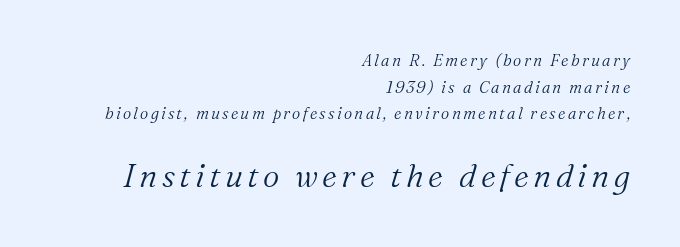
{"serif": "yes", "italic": "yes", "lean": "right", "slant_degrees": 16, "bold": "no", "weight": "light", "width": "normal", "stroke_contrast": "medium", "x_height": "medium", "monospaced": "no", "underline": "no", "align": "right", "line_spacing": "normal", "line_spacing_ratio": 1.66, "larger_block": "second", "size_ratio": 2.0, "glyph_px": 32}
